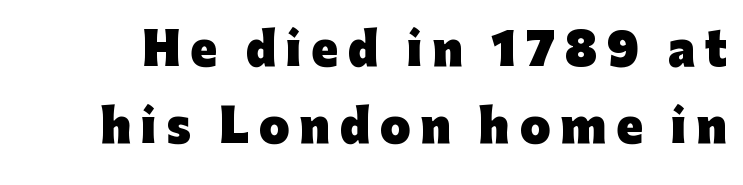
The image shows 44 px heavy sans-serif type, upright; set line spacing 1.75x, unusually wide letter spacing (+0.22 em), not underlined; low stroke contrast and a medium x-height.
